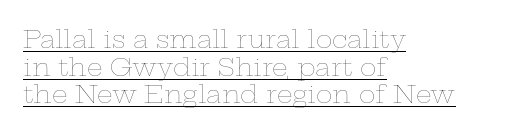
Q: Is the text bold? A: No.
Q: Is the text italic (slanted)? A: No, it is upright.
Q: Is the text underlined? A: Yes.
Q: How is the paragraph aligned? A: Left-aligned.
Q: Is the spacing between letters normal or unusually wide? A: Normal.
Q: Is the spacing between lines tight, normal or loose? A: Tight.
